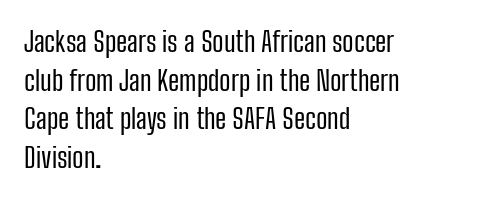
The ragged edge is on the right, which tells us the setting is flush left. Weight: regular or lighter. Is there any slant? The stems are plumb. Honestly, the row spacing looks completely unremarkable. Is the letter spacing exaggerated? No — it looks like the ordinary default.
